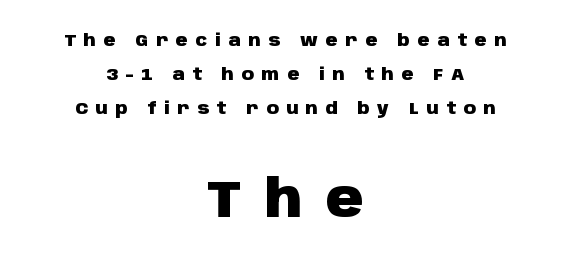
The image shows 52 px heavy sans-serif type, upright; set centered, loose line spacing (1.99x), unusually wide letter spacing (+0.45 em), not underlined; the second (bottom) block is 3.06x larger; low stroke contrast and a large x-height.
